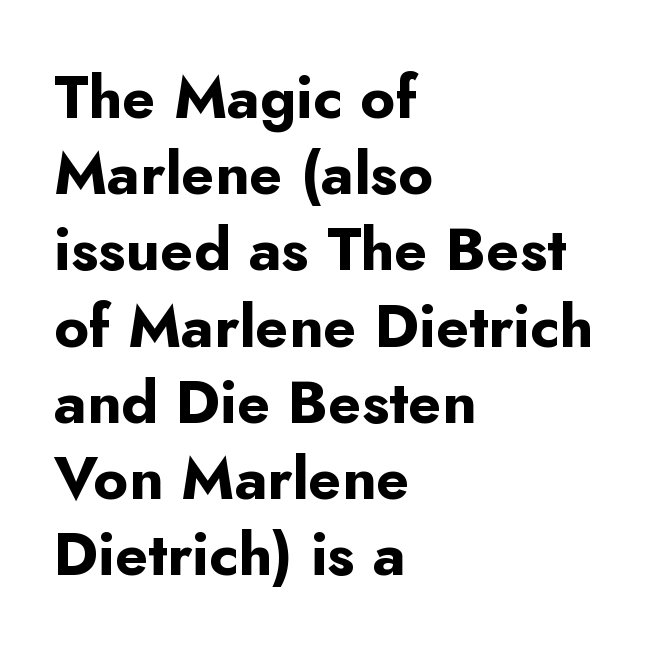
Rows of type keep a routine distance in the vertical direction. Notice how the stems are strictly vertical — no italics here. Spacing verdict: proportional, widths tailored to each character. Words appear dense and cohesive because spacing is normal. A bare baseline throughout the passage.
